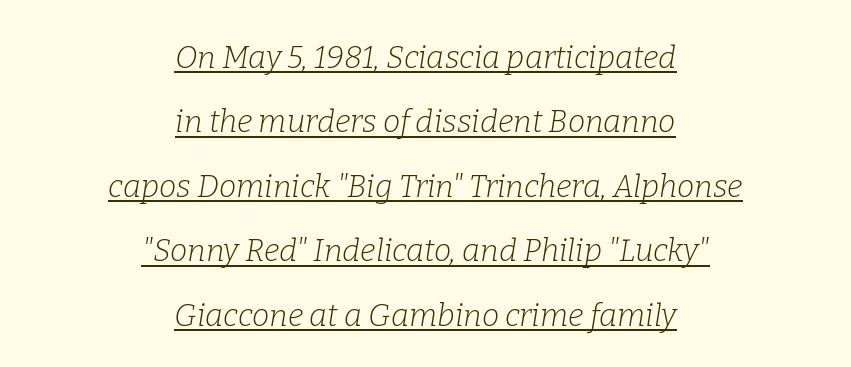
Stems here are at most as thick as an everyday book face. This rendering employs a face with finishing strokes, i.e., a serif. The designer dialed line spacing up above the default. Style check: oblique. Proportional: the letters do not fall into vertical columns. A rule runs beneath these lines of type.
